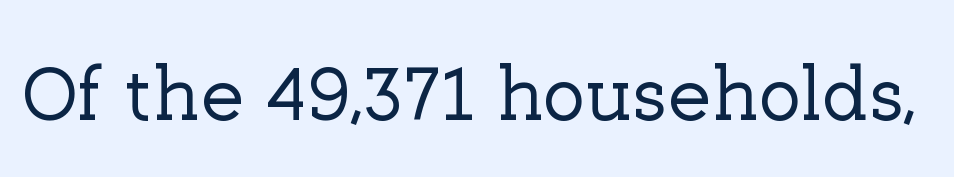
The image shows 78 px serif type, upright; set normal letter spacing, not underlined; low stroke contrast and a medium x-height.
